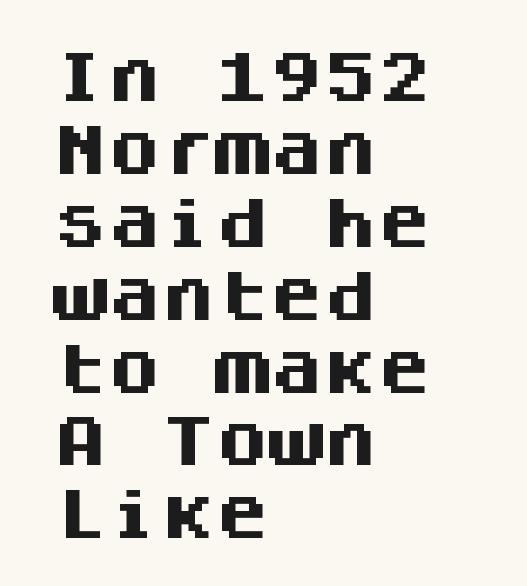
Italic: no, the glyphs are upright roman. The text block is weighted toward the left margin, trailing off unevenly rightward. Bare-footed words on every line. A normal amount of white space separates one row of letters from the next.
